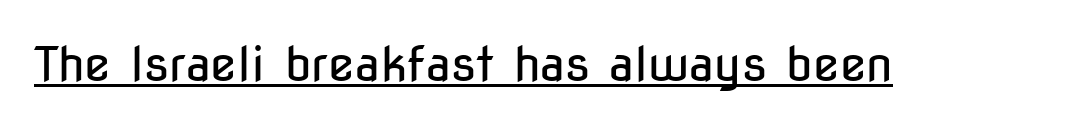
The image shows 48 px regular-weight, condensed sans-serif type, upright; set normal letter spacing, underlined; low stroke contrast and a medium x-height.
